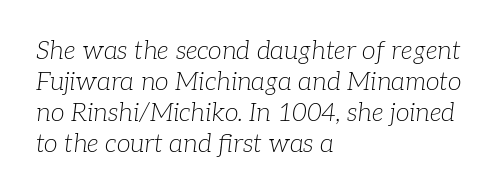
This rendering leaves character spacing at its baseline value. Alignment: flush left. Letters have the restrained weight of plain body copy at most. A bare baseline throughout the passage.
